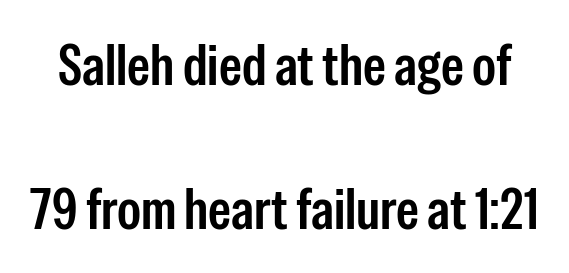
Q: Is the text bold? A: Semi-bold.
Q: Is the text italic (slanted)? A: No, it is upright.
Q: Is the typeface a serif or a sans-serif typeface? A: Sans-serif.
Q: Is the text underlined? A: No.
Q: Is the spacing between letters normal or unusually wide? A: Normal.
Q: Is the spacing between lines tight, normal or loose? A: Loose.
Q: Width (condensed, normal, or wide)? A: Condensed.
Q: Stroke contrast? A: Low.
Q: x-height? A: Medium.
Q: Monospaced? A: No.
